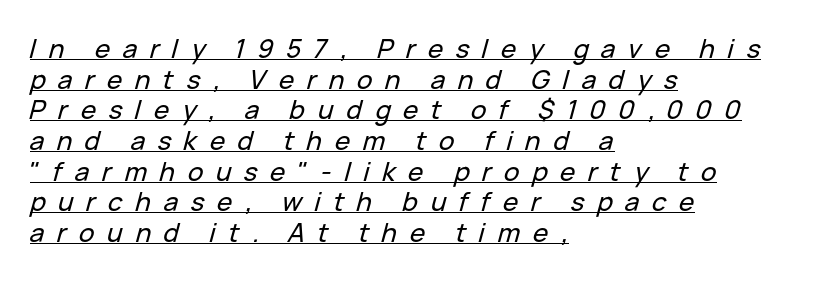
{"italic": "yes", "lean": "right", "slant_degrees": 15, "underline": "yes", "align": "left", "line_spacing_ratio": 1.18, "letter_spacing": "wide", "letter_spacing_em": 0.48, "glyph_px": 26}
